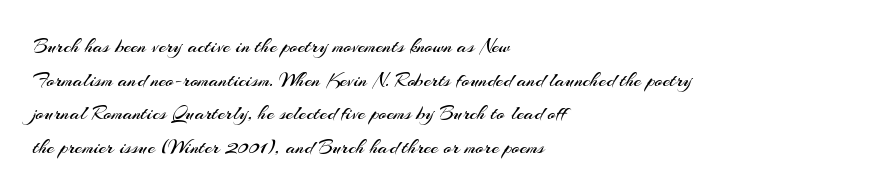
Does the leading feel generous? No, just average. Letters rest on an invisible, unmarked baseline. Heft: none added — not bold. Typeset ragged right — the left edge is the straight one.
